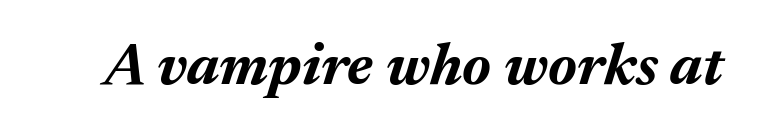
Q: Is the text bold? A: Yes.
Q: Is the text italic (slanted)? A: Yes, it leans right by about 17 degrees.
Q: Is the text underlined? A: No.
Q: Is the spacing between letters normal or unusually wide? A: Normal.
Q: Width (condensed, normal, or wide)? A: Normal.
Q: Stroke contrast? A: Medium.
Q: x-height? A: Medium.
Q: Monospaced? A: No.
